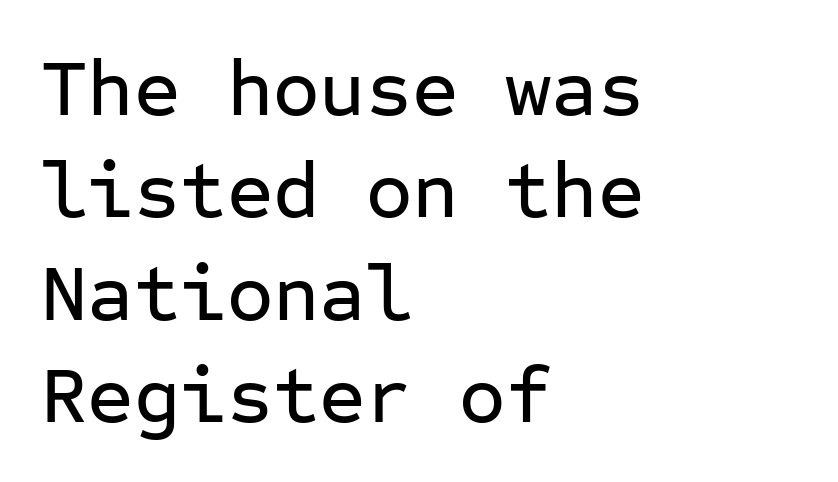
{"serif": "no", "italic": "no", "width": "normal", "stroke_contrast": "low", "x_height": "medium", "monospaced": "yes", "underline": "no", "align": "left", "line_spacing": "normal", "line_spacing_ratio": 1.28, "letter_spacing": "normal", "letter_spacing_em": 0.0, "glyph_px": 80}
